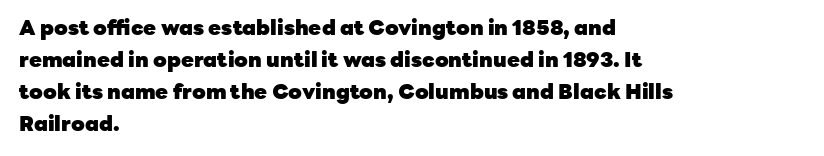
The image shows 21 px bold type, upright; set left-aligned, normal line spacing (1.52x), normal letter spacing, not underlined.
